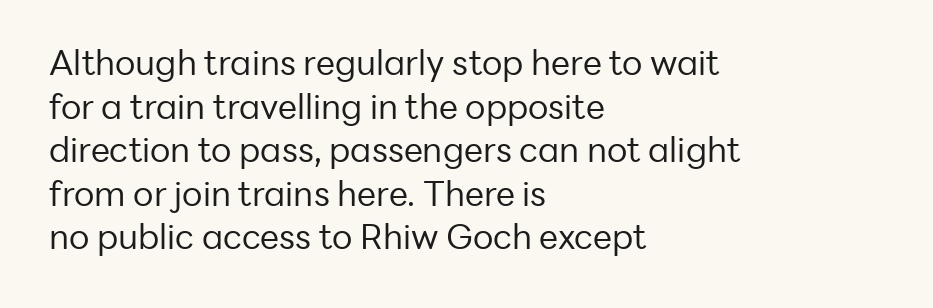
Spacing between characters is what you'd get straight out of the box. A typesetter would mark this as roman, not italic. Nothing heavy about these letters — not bold at all. Just letters on the line, the space beneath them empty. No feet cap the strokes, marking this as sans-serif type.
